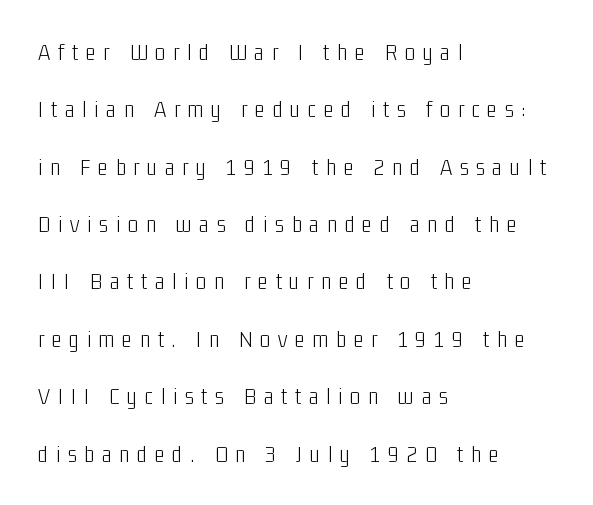
The strokes carry an ordinary text weight at most. The lettering stays uniformly vertical, giving the passage a roman look. Quick note: interline space is abundant. Letter spacing: wide.
